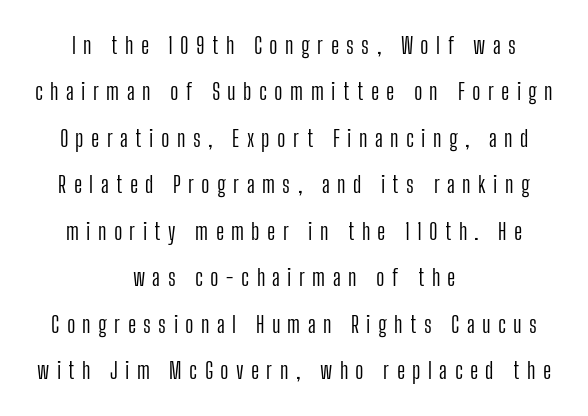
The image shows 23 px text type, upright; set centered, loose line spacing (2.02x), unusually wide letter spacing (+0.32 em), not underlined.
